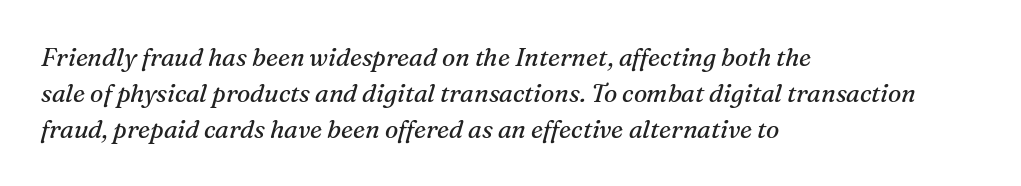
Layout note: lines flush left. Descenders hang freely into open space. The block of text has a typical density, with ordinary space between rows. The line texture is even and compact thanks to regular tracking. Rendered with sloped, italic letterforms. The strokes carry an ordinary text weight at most.
